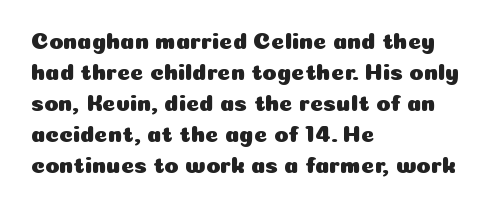
The designer left line spacing at the default. Glance below the letters and you will spot only blank space. The letters sit at their default tracking, neither squeezed nor spread. If you drew a line through each stem, it would be perfectly vertical. The compositor pushed each line to the left boundary.
